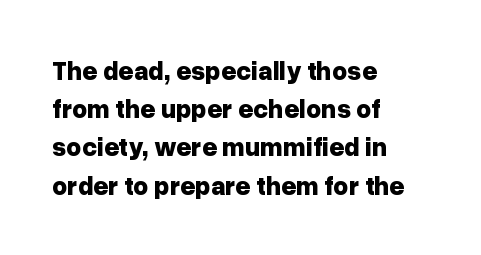
Q: Is the text bold? A: Yes.
Q: Is the text italic (slanted)? A: No, it is upright.
Q: Is the text underlined? A: No.
Q: How is the paragraph aligned? A: Left-aligned.
Q: Is the spacing between letters normal or unusually wide? A: Normal.
Q: Is the spacing between lines tight, normal or loose? A: Normal.
